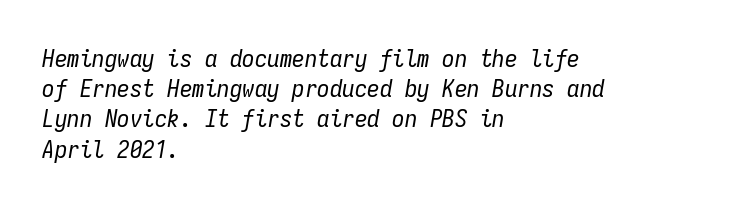
The image shows 25 px text type, italic (leaning right); set left-aligned, line spacing 1.21x, normal letter spacing, not underlined.
